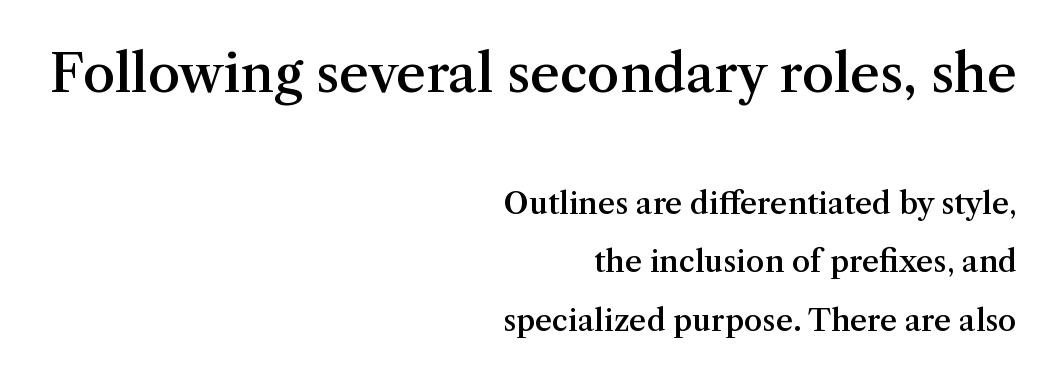
The image shows 52 px semibold serif type, upright; set right-aligned, loose line spacing (1.95x), normal letter spacing, not underlined; the first (top) block is 1.73x larger; medium stroke contrast and a medium x-height.
